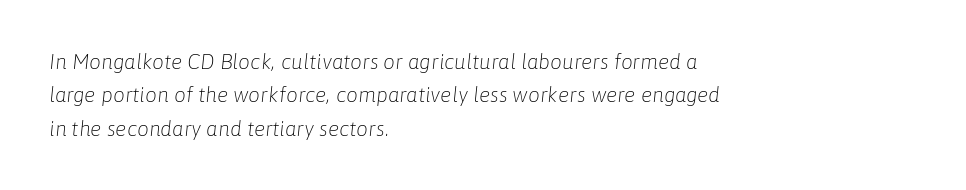
Q: Is the text bold? A: No.
Q: Is the text italic (slanted)? A: Yes, it leans right by about 6 degrees.
Q: Is the text underlined? A: No.
Q: How is the paragraph aligned? A: Left-aligned.
Q: Is the spacing between letters normal or unusually wide? A: Normal.
Q: Is the spacing between lines tight, normal or loose? A: Normal.
